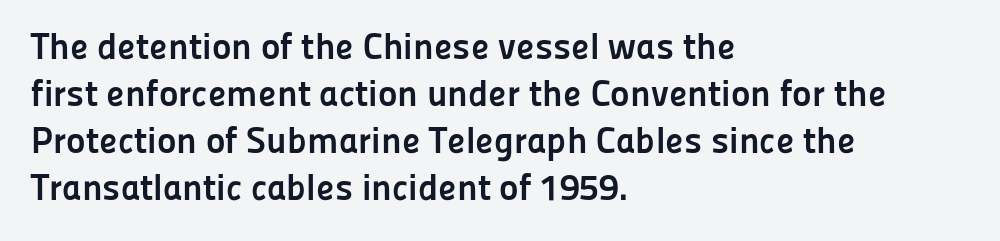
{"serif": "no", "italic": "no", "bold": "yes", "weight": "semibold", "width": "normal", "stroke_contrast": "low", "x_height": "medium", "monospaced": "no", "underline": "no", "align": "left", "line_spacing": "normal", "line_spacing_ratio": 1.27, "letter_spacing": "normal", "letter_spacing_em": 0.0, "glyph_px": 37}
